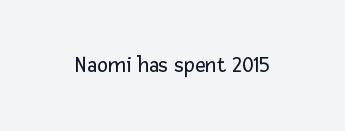
The image shows 23 px text type, upright; set normal letter spacing, not underlined.
